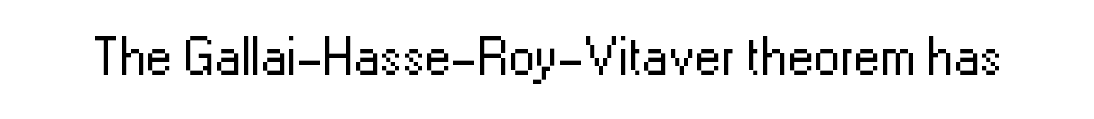
{"serif": "no", "italic": "no", "bold": "no", "weight": "regular", "width": "normal", "stroke_contrast": "low", "x_height": "medium", "monospaced": "no", "underline": "no", "letter_spacing": "normal", "letter_spacing_em": 0.0, "glyph_px": 53}
